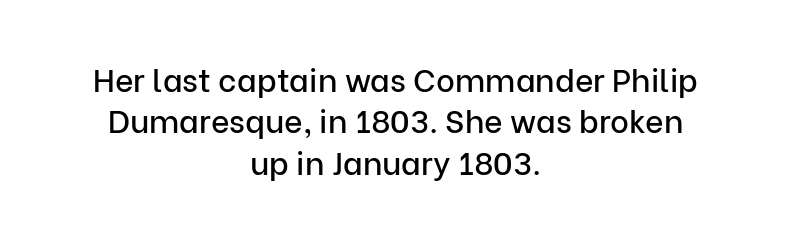
The image shows 32 px sans-serif type, upright; set centered, normal line spacing (1.29x), normal letter spacing, not underlined; low stroke contrast and a medium x-height.
